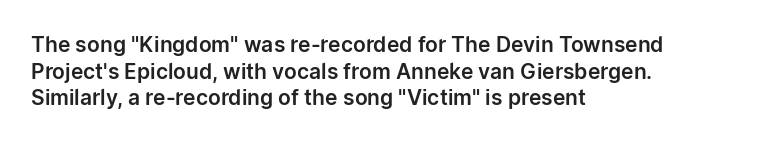
Successive baselines arrive at the customary interval. The space directly below the letters is spotless. The face used here is rendered with its standard letterfit. The rendering anchors every line to the left-hand side.
